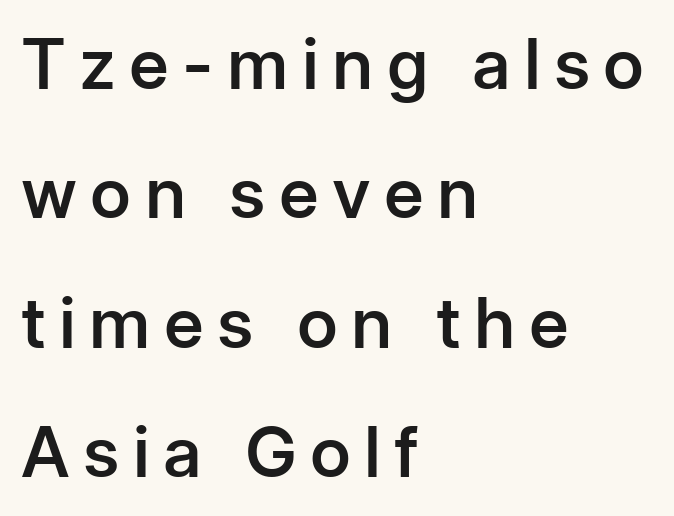
Q: Is the text bold? A: Semi-bold.
Q: Is the text italic (slanted)? A: No, it is upright.
Q: Is the typeface a serif or a sans-serif typeface? A: Sans-serif.
Q: Is the text underlined? A: No.
Q: How is the paragraph aligned? A: Left-aligned.
Q: Width (condensed, normal, or wide)? A: Normal.
Q: Stroke contrast? A: Low.
Q: x-height? A: Medium.
Q: Monospaced? A: No.
